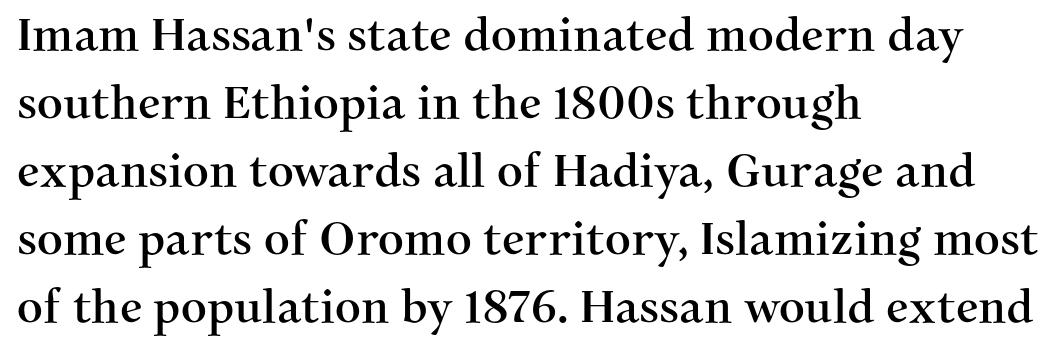
The typography opts for an upright posture over an oblique one. Teacher's note: observe the even left margin — that is flush-left alignment. Proportional: the letters do not fall into vertical columns. The block of text has a typical density, with ordinary space between rows. Small tapered or slab feet sit at the stroke ends, so this counts as serif. Only glyphs here, with clear space below each row.
